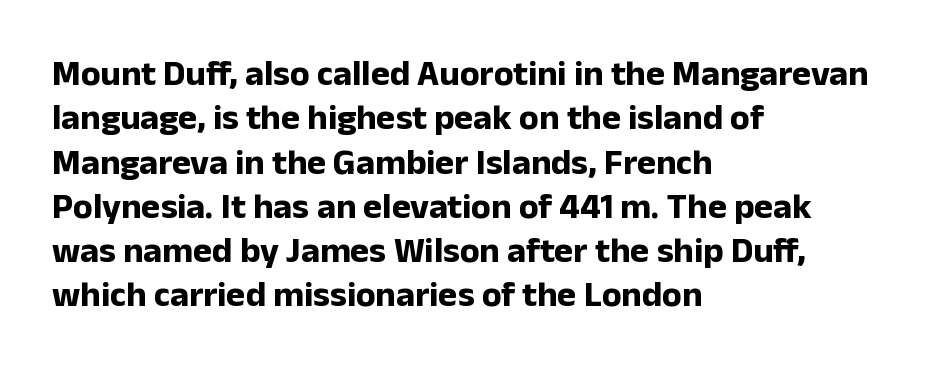
Q: Is the text bold? A: Yes.
Q: Is the text italic (slanted)? A: No, it is upright.
Q: Is the typeface a serif or a sans-serif typeface? A: Sans-serif.
Q: Is the text underlined? A: No.
Q: How is the paragraph aligned? A: Left-aligned.
Q: Is the spacing between letters normal or unusually wide? A: Normal.
Q: Width (condensed, normal, or wide)? A: Normal.
Q: Stroke contrast? A: Low.
Q: x-height? A: Medium.
Q: Monospaced? A: No.
